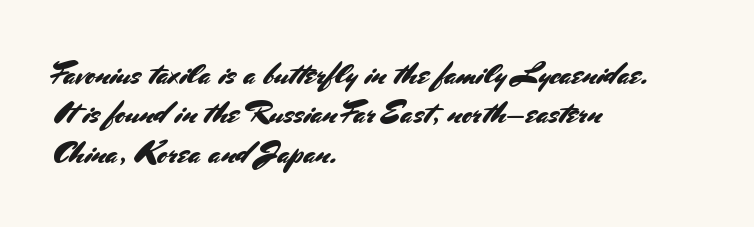
Does extra space separate the letters? No, they use regular spacing. Unmarked baselines from the first word to the last. Think of a printed novel: that variable character pitch is what you see here.
